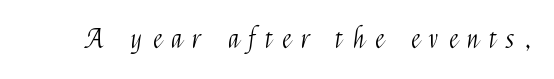
Q: Is the text bold? A: No.
Q: Is the text italic (slanted)? A: Yes.
Q: Is the text underlined? A: No.
Q: Is the spacing between letters normal or unusually wide? A: Unusually wide.
